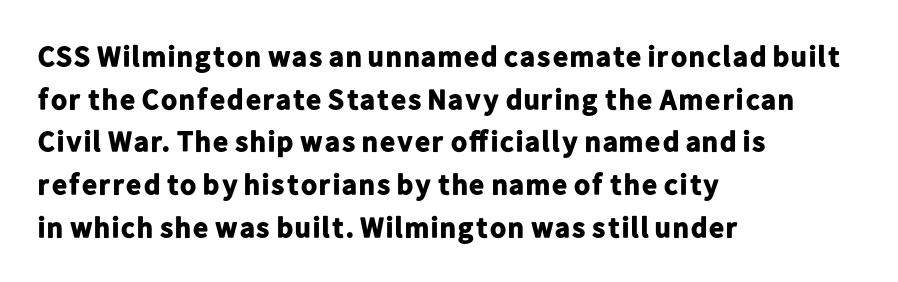
{"serif": "no", "italic": "no", "bold": "yes", "weight": "bold", "width": "normal", "stroke_contrast": "low", "x_height": "medium", "monospaced": "no", "underline": "no", "align": "left", "line_spacing": "normal", "line_spacing_ratio": 1.47, "letter_spacing": "normal", "letter_spacing_em": 0.0, "glyph_px": 29}
